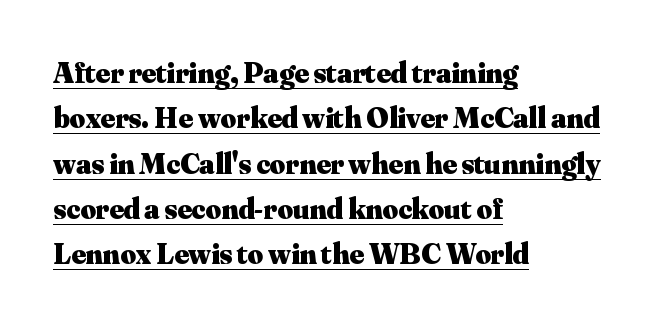
{"serif": "yes", "italic": "no", "bold": "yes", "weight": "heavy", "width": "normal", "stroke_contrast": "medium", "x_height": "small", "monospaced": "no", "underline": "yes", "align": "left", "line_spacing": "normal", "line_spacing_ratio": 1.51, "letter_spacing": "normal", "letter_spacing_em": 0.0, "glyph_px": 30}
